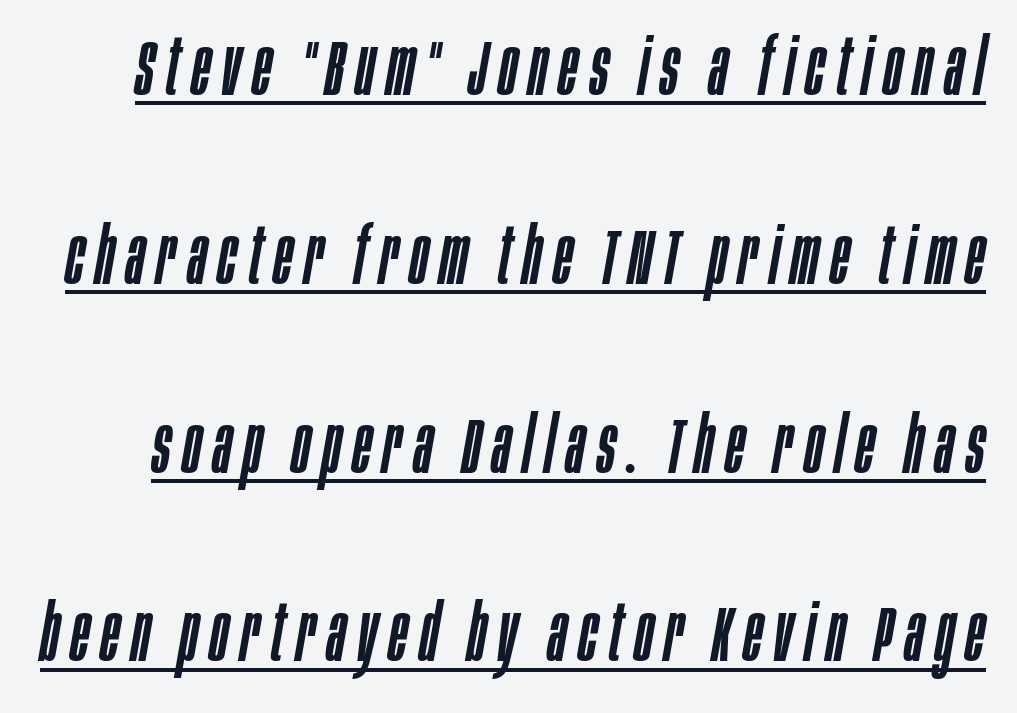
Q: Is the text italic (slanted)? A: Yes, it leans right by about 10 degrees.
Q: Is the text underlined? A: Yes.
Q: Is the spacing between lines tight, normal or loose? A: Loose.
Q: Width (condensed, normal, or wide)? A: Condensed.
Q: Stroke contrast? A: Low.
Q: x-height? A: Large.
Q: Monospaced? A: No.
